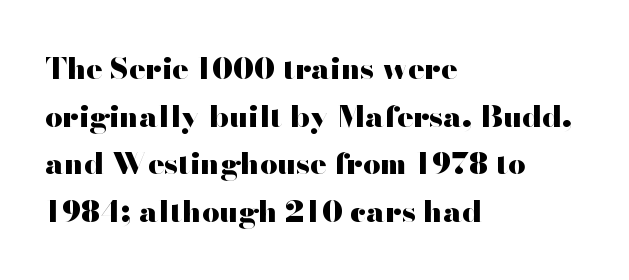
Q: Is the text bold? A: Yes.
Q: Is the text italic (slanted)? A: No, it is upright.
Q: Is the typeface a serif or a sans-serif typeface? A: Sans-serif.
Q: Is the text underlined? A: No.
Q: How is the paragraph aligned? A: Left-aligned.
Q: Is the spacing between letters normal or unusually wide? A: Normal.
Q: Is the spacing between lines tight, normal or loose? A: Normal.
Q: Width (condensed, normal, or wide)? A: Wide.
Q: Stroke contrast? A: High.
Q: x-height? A: Small.
Q: Monospaced? A: No.
